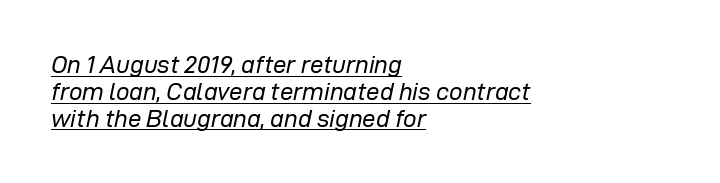
{"italic": "yes", "lean": "right", "slant_degrees": 12, "bold": "no", "underline": "yes", "align": "left", "line_spacing": "tight", "line_spacing_ratio": 1.12, "letter_spacing": "normal", "letter_spacing_em": 0.0, "glyph_px": 24}
